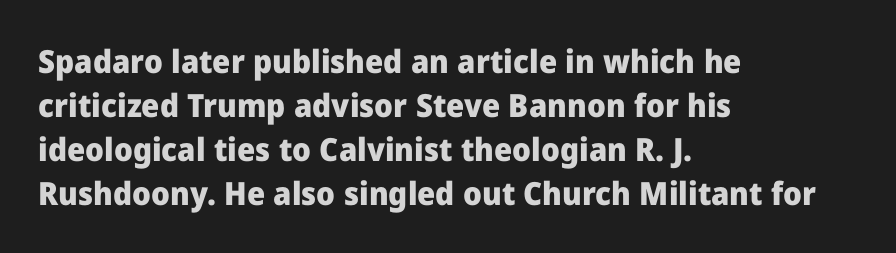
{"serif": "no", "italic": "no", "bold": "yes", "weight": "heavy", "width": "normal", "stroke_contrast": "low", "x_height": "medium", "monospaced": "no", "underline": "no", "align": "left", "line_spacing": "normal", "line_spacing_ratio": 1.37, "letter_spacing": "normal", "letter_spacing_em": 0.0, "glyph_px": 32}
